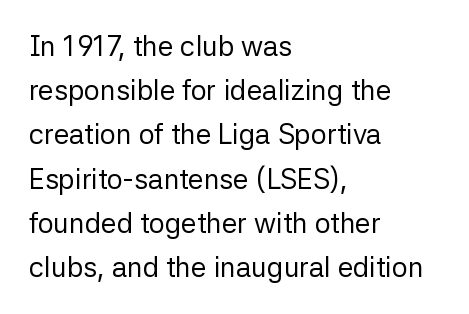
Q: Is the text bold? A: No.
Q: Is the text italic (slanted)? A: No, it is upright.
Q: Is the typeface a serif or a sans-serif typeface? A: Sans-serif.
Q: Is the text underlined? A: No.
Q: How is the paragraph aligned? A: Left-aligned.
Q: Is the spacing between letters normal or unusually wide? A: Normal.
Q: Is the spacing between lines tight, normal or loose? A: Normal.
Q: Width (condensed, normal, or wide)? A: Normal.
Q: Stroke contrast? A: Low.
Q: x-height? A: Medium.
Q: Monospaced? A: No.
